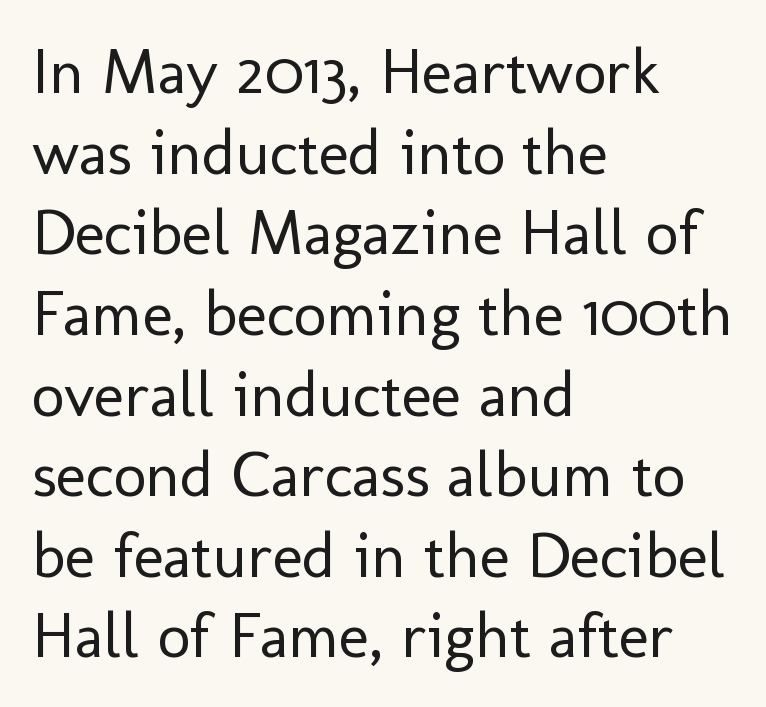
Q: Is the text bold? A: No.
Q: Is the text italic (slanted)? A: No, it is upright.
Q: Is the typeface a serif or a sans-serif typeface? A: Sans-serif.
Q: Is the text underlined? A: No.
Q: How is the paragraph aligned? A: Left-aligned.
Q: Is the spacing between letters normal or unusually wide? A: Normal.
Q: Is the spacing between lines tight, normal or loose? A: Normal.
Q: Width (condensed, normal, or wide)? A: Normal.
Q: Stroke contrast? A: Low.
Q: x-height? A: Medium.
Q: Monospaced? A: No.
